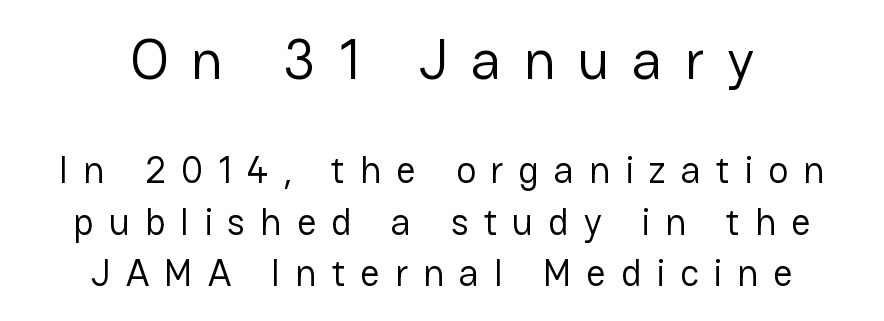
The image shows 57 px regular-weight sans-serif type, upright; set centered, normal line spacing (1.36x), unusually wide letter spacing (+0.39 em), not underlined; the first (top) block is 1.5x larger; low stroke contrast and a medium x-height.
